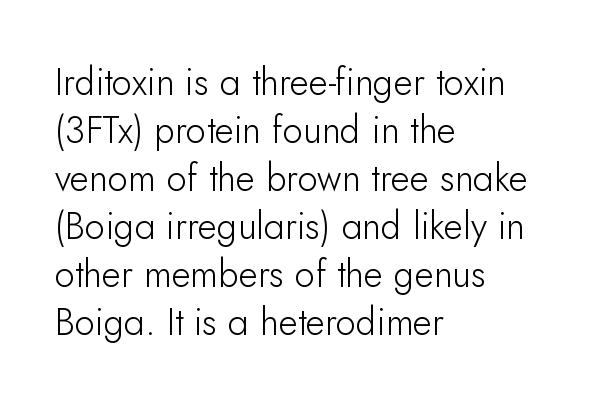
Q: Is the text bold? A: No.
Q: Is the text italic (slanted)? A: No, it is upright.
Q: Is the typeface a serif or a sans-serif typeface? A: Sans-serif.
Q: Is the text underlined? A: No.
Q: How is the paragraph aligned? A: Left-aligned.
Q: Is the spacing between letters normal or unusually wide? A: Normal.
Q: Is the spacing between lines tight, normal or loose? A: Normal.
Q: Width (condensed, normal, or wide)? A: Normal.
Q: Stroke contrast? A: Low.
Q: x-height? A: Small.
Q: Monospaced? A: No.
